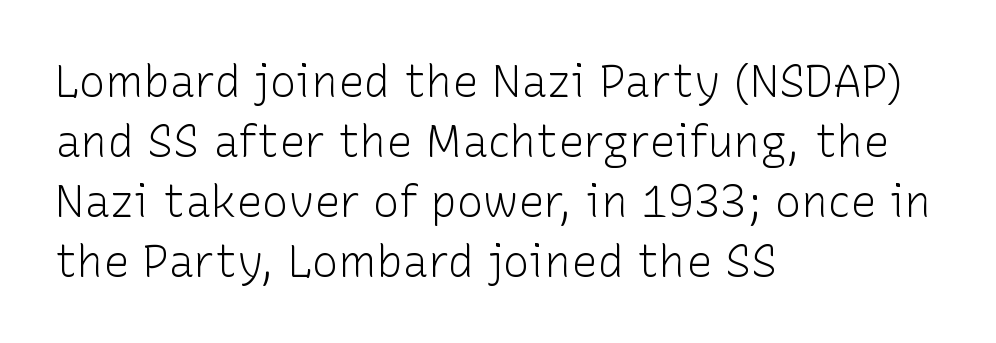
{"serif": "no", "italic": "no", "bold": "no", "weight": "light", "width": "normal", "stroke_contrast": "low", "x_height": "medium", "monospaced": "no", "underline": "no", "align": "left", "line_spacing": "normal", "line_spacing_ratio": 1.36, "letter_spacing": "normal", "letter_spacing_em": 0.0, "glyph_px": 44}
